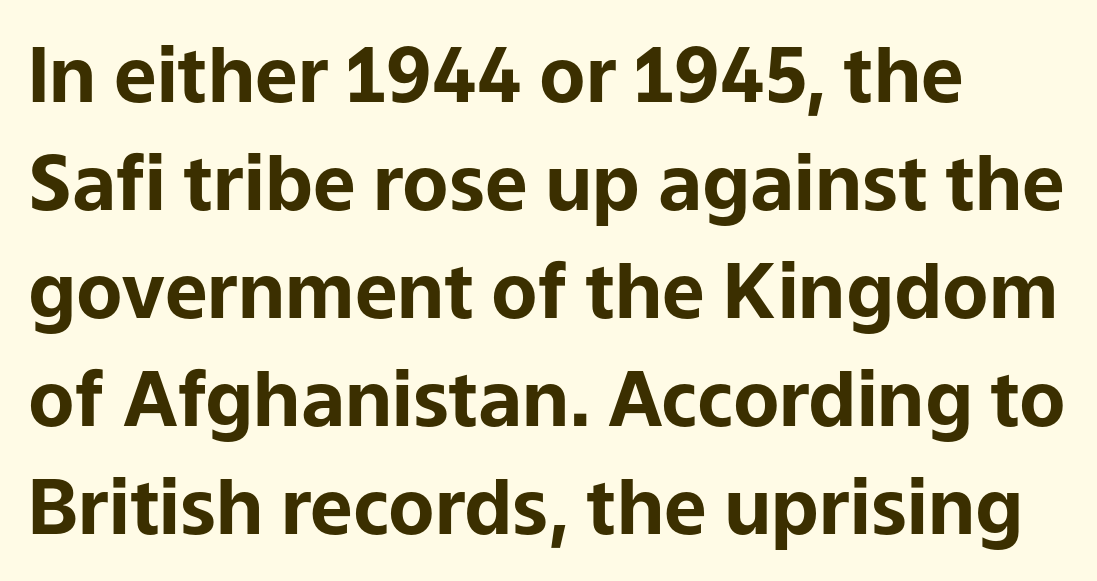
The image shows 76 px bold sans-serif type, upright; set left-aligned, normal line spacing (1.42x), normal letter spacing, not underlined; low stroke contrast and a medium x-height.
